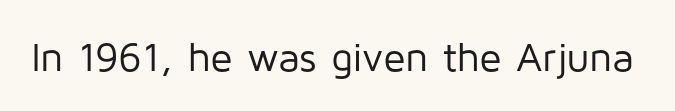
The image shows 41 px regular-weight sans-serif type, upright; set normal letter spacing, not underlined; low stroke contrast and a medium x-height.
